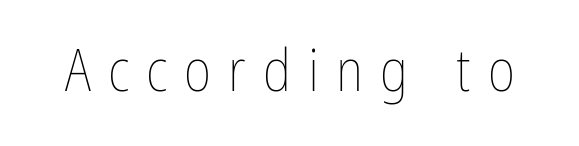
The image shows 59 px thin, condensed type, upright; set unusually wide letter spacing (+0.29 em), not underlined; low stroke contrast and a medium x-height.
